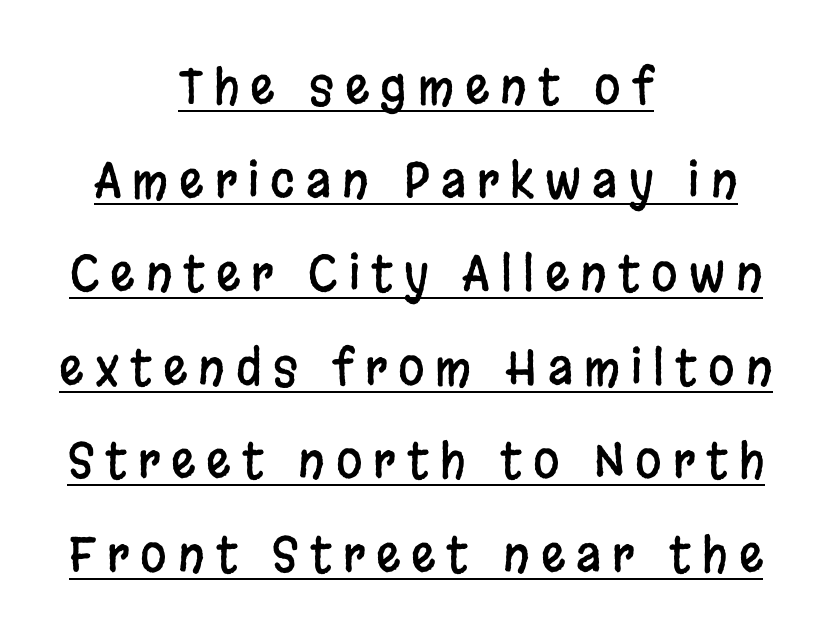
{"serif": "no", "italic": "no", "width": "condensed", "stroke_contrast": "low", "x_height": "large", "monospaced": "no", "underline": "yes", "align": "center", "line_spacing": "loose", "line_spacing_ratio": 1.95, "letter_spacing": "wide", "letter_spacing_em": 0.23, "glyph_px": 48}
